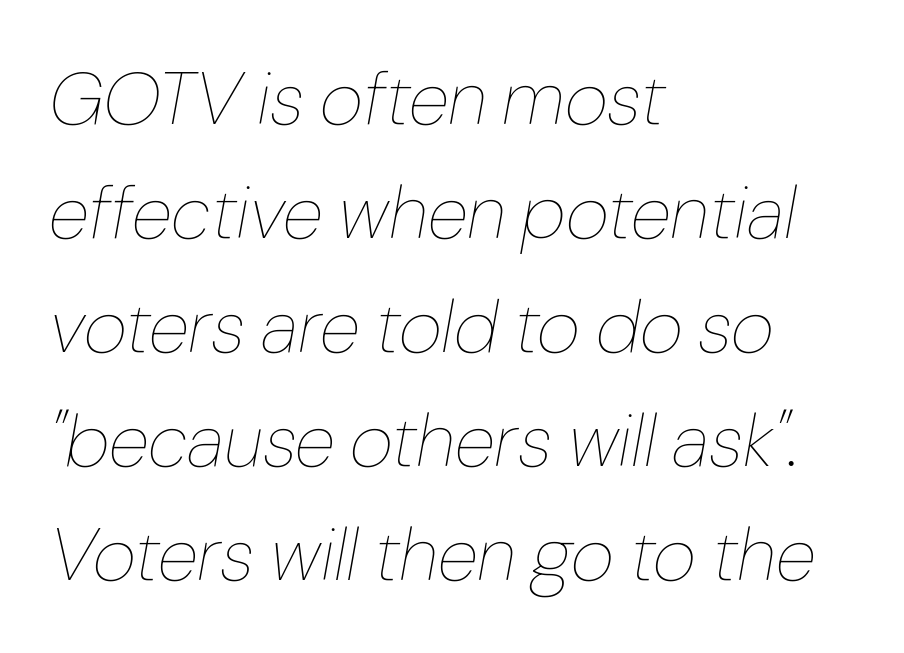
Each letter keeps its own natural width here, so spacing adapts to shape. The strip under each line holds only bare page. How would I describe the line gaps? Plain and ordinary. Characters are canted at an angle relative to the baseline's perpendicular. Where is the straight margin? On the left.
